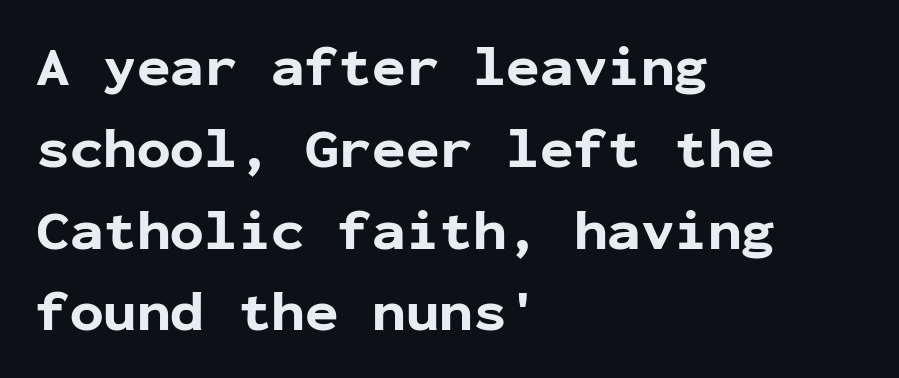
The passage shown stacks its lines at a standard gap. The setting favours the left margin, as ordinary paragraphs usually do. Unlike italic type, these characters show no tilt at all. The face used here has the dense, thick strokes of a bold. Monospaced: the letters line up in strict vertical columns.
